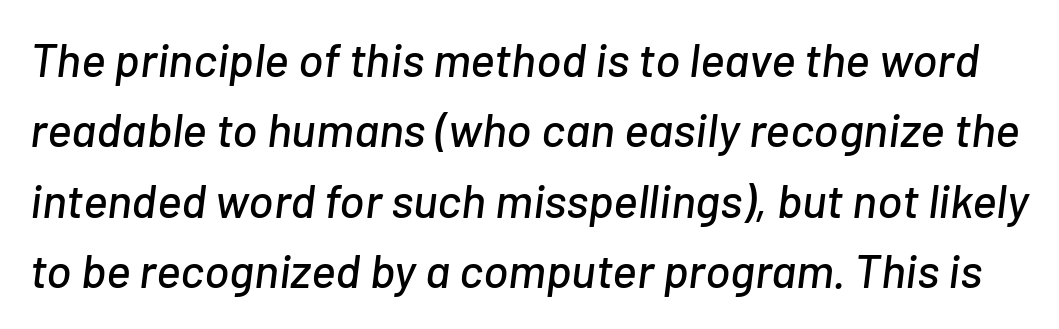
Here the designer chose a conventional face with non-uniform glyph widths. The lines sit at an ordinary, default distance from one another. The passage shown leans; its letterforms are oblique. The passage shown has conventional tracking throughout. Honestly, there is no underline to notice here at all.
